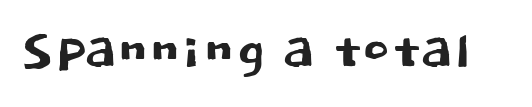
Think of a printed novel: that variable character pitch is what you see here. Tracking here is standard; glyphs follow each other at the usual distance. The lettering stays uniformly vertical, giving the passage a roman look. This rendering employs a face without finishing strokes, i.e., a sans-serif. Descenders hang freely into open space.
